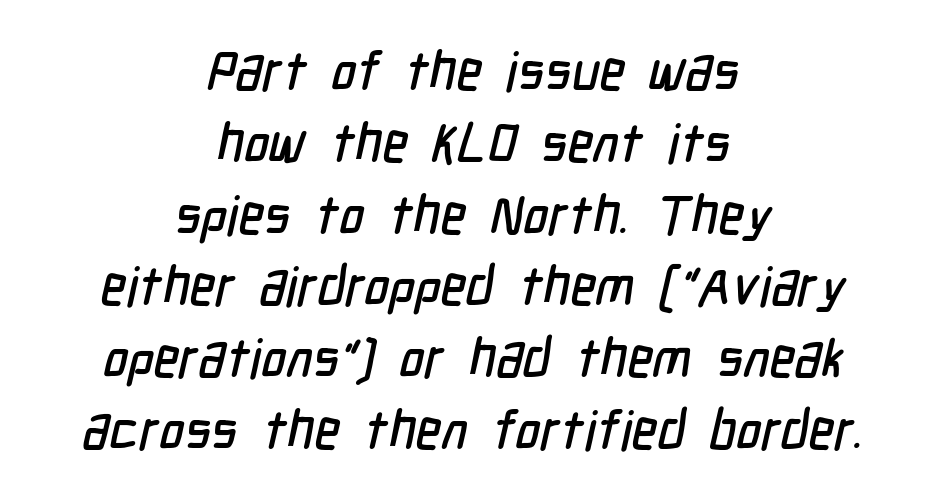
Q: Is the typeface a serif or a sans-serif typeface? A: Sans-serif.
Q: Is the text underlined? A: No.
Q: How is the paragraph aligned? A: Centered.
Q: Is the spacing between letters normal or unusually wide? A: Normal.
Q: Is the spacing between lines tight, normal or loose? A: Normal.
Q: Width (condensed, normal, or wide)? A: Condensed.
Q: Stroke contrast? A: Low.
Q: x-height? A: Medium.
Q: Monospaced? A: No.
